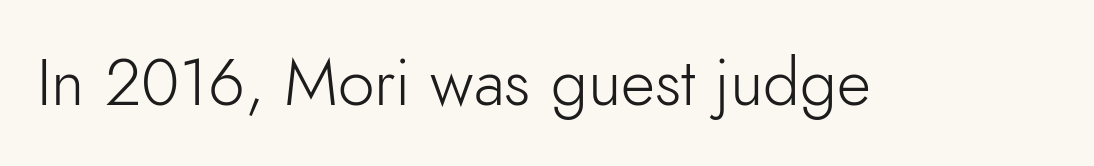
The image shows 66 px light sans-serif type, upright; set normal letter spacing, not underlined; low stroke contrast and a small x-height.
